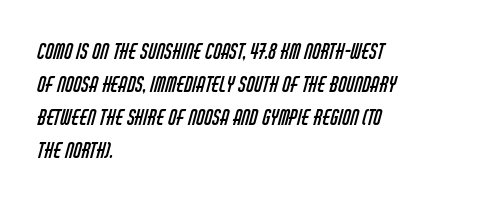
Q: Is the text bold? A: No.
Q: Is the text underlined? A: No.
Q: How is the paragraph aligned? A: Left-aligned.
Q: Is the spacing between letters normal or unusually wide? A: Normal.
Q: Is the spacing between lines tight, normal or loose? A: Normal.
